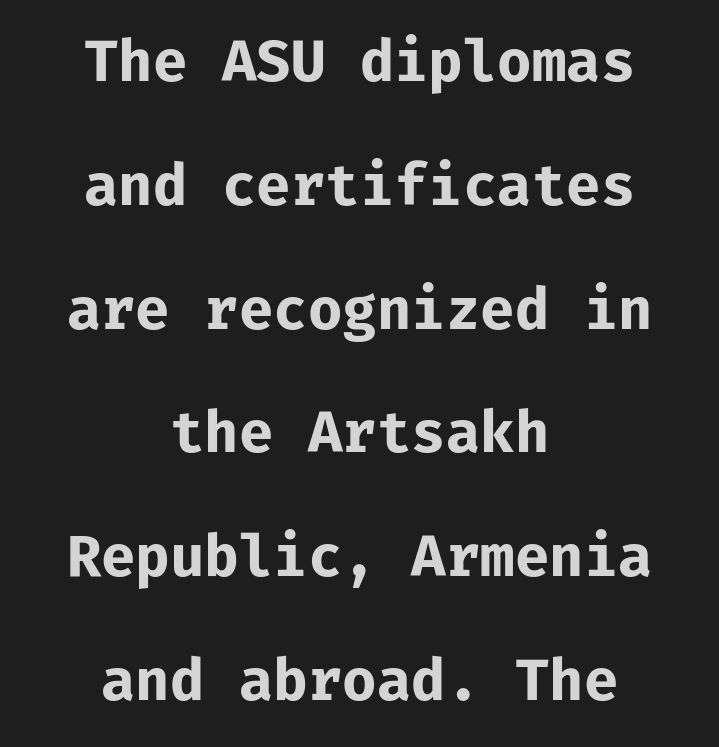
The image shows 56 px bold sans-serif type, upright, monospaced; set centered, loose line spacing (2.21x), normal letter spacing, not underlined; low stroke contrast and a medium x-height.
